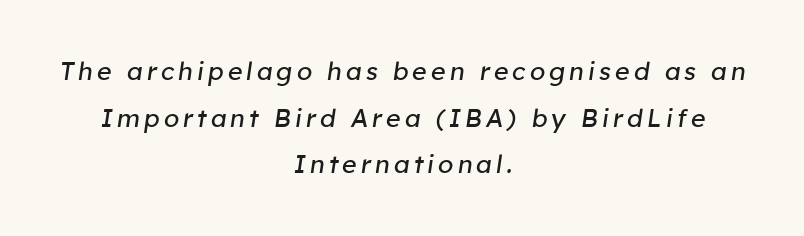
The image shows 25 px text type, italic (leaning right); set centered, line spacing 1.87x, not underlined.
